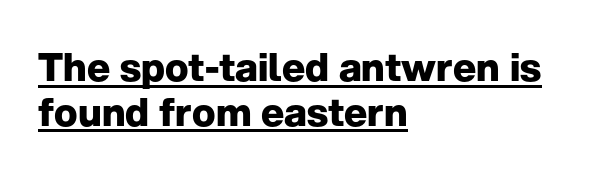
Q: Is the text bold? A: Yes.
Q: Is the text italic (slanted)? A: No, it is upright.
Q: Is the typeface a serif or a sans-serif typeface? A: Sans-serif.
Q: Is the text underlined? A: Yes.
Q: How is the paragraph aligned? A: Left-aligned.
Q: Is the spacing between letters normal or unusually wide? A: Normal.
Q: Is the spacing between lines tight, normal or loose? A: Tight.
Q: Width (condensed, normal, or wide)? A: Normal.
Q: Stroke contrast? A: Low.
Q: x-height? A: Medium.
Q: Monospaced? A: No.
